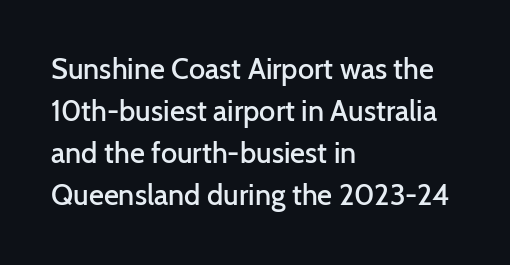
Q: Is the text bold? A: Semi-bold.
Q: Is the text italic (slanted)? A: No, it is upright.
Q: Is the typeface a serif or a sans-serif typeface? A: Sans-serif.
Q: Is the text underlined? A: No.
Q: How is the paragraph aligned? A: Left-aligned.
Q: Is the spacing between letters normal or unusually wide? A: Normal.
Q: Is the spacing between lines tight, normal or loose? A: Normal.
Q: Width (condensed, normal, or wide)? A: Normal.
Q: Stroke contrast? A: Low.
Q: x-height? A: Medium.
Q: Monospaced? A: No.
